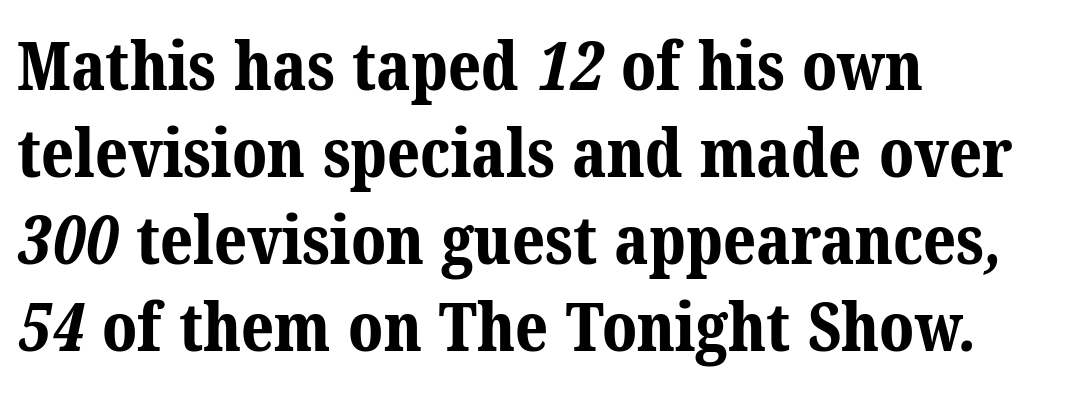
The image shows 68 px bold serif type; set left-aligned, normal line spacing (1.28x), normal letter spacing, not underlined; medium stroke contrast and a medium x-height.
